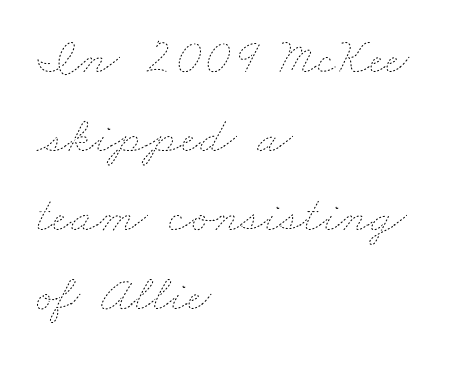
Q: Is the text bold? A: No.
Q: Is the text underlined? A: No.
Q: How is the paragraph aligned? A: Left-aligned.
Q: Is the spacing between letters normal or unusually wide? A: Normal.
Q: Is the spacing between lines tight, normal or loose? A: Normal.
Q: Width (condensed, normal, or wide)? A: Wide.
Q: Stroke contrast? A: Low.
Q: x-height? A: Small.
Q: Monospaced? A: No.
